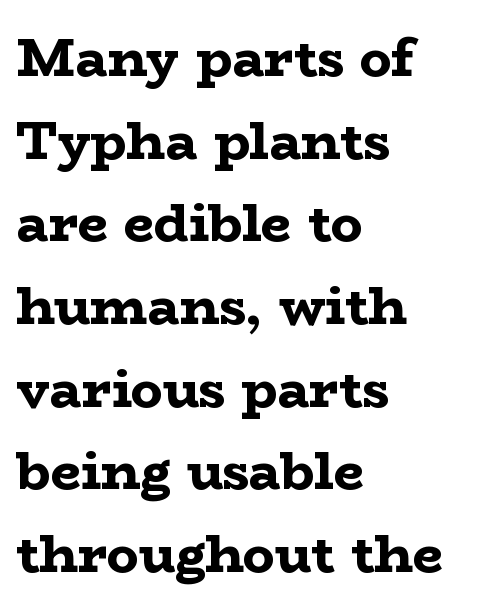
{"serif": "yes", "italic": "no", "bold": "yes", "weight": "bold", "width": "wide", "stroke_contrast": "low", "x_height": "medium", "monospaced": "no", "underline": "no", "align": "left", "line_spacing": "normal", "line_spacing_ratio": 1.56, "letter_spacing": "normal", "letter_spacing_em": 0.0, "glyph_px": 53}
